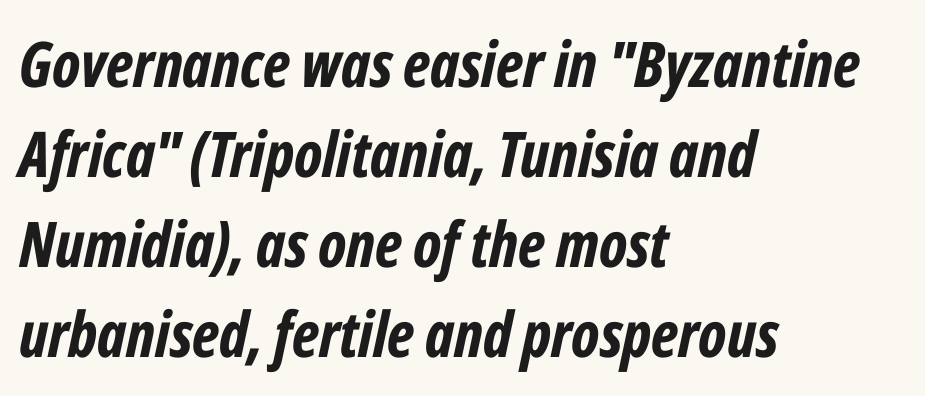
The image shows 63 px bold, condensed type, italic (leaning right); set left-aligned, normal line spacing (1.43x), normal letter spacing, not underlined; low stroke contrast and a medium x-height.
